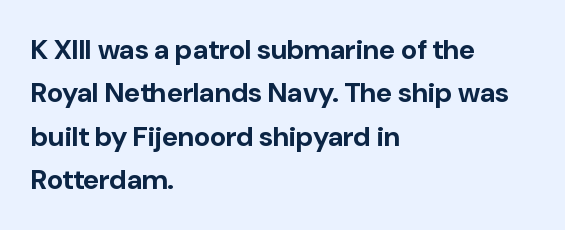
This sample uses plain, unmodified letter spacing. Pretty heavy lettering here — definitely bold. Descenders are the only things crossing below the line. I'd call this a sans setting — the letters go barefoot. Characters remain perfectly vertical along every line. Horizontally, the lines are justified to the leading edge only.
